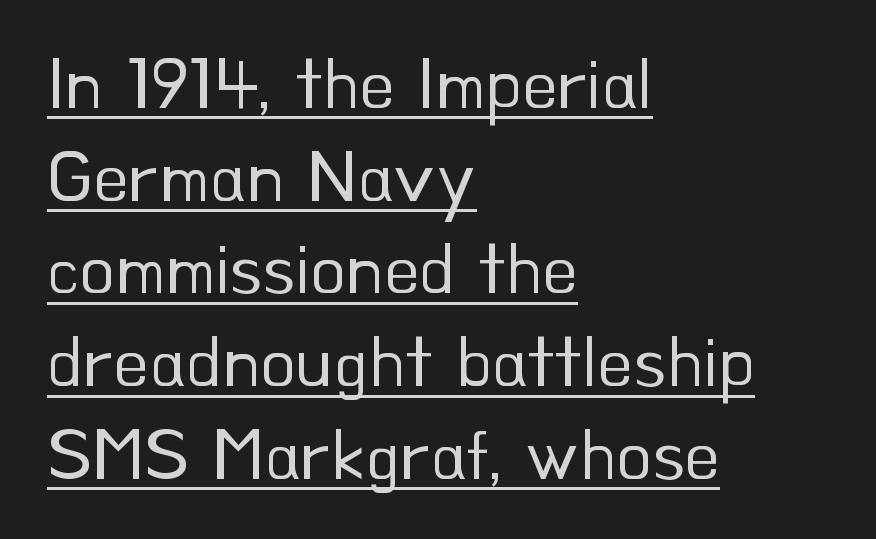
The image shows 73 px regular-weight sans-serif type, upright; set left-aligned, normal line spacing (1.27x), normal letter spacing, underlined; low stroke contrast and a small x-height.
